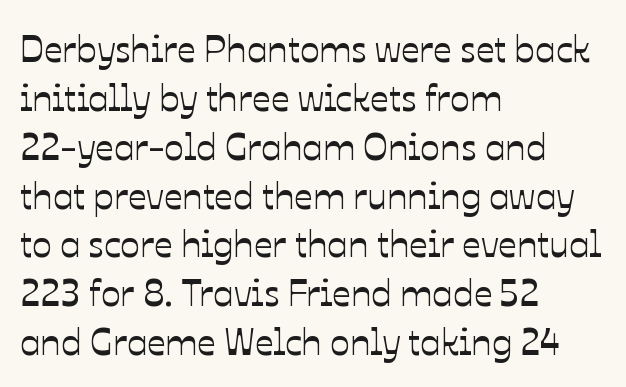
{"italic": "no", "width": "normal", "stroke_contrast": "low", "x_height": "medium", "monospaced": "no", "underline": "no", "align": "left", "line_spacing": "normal", "line_spacing_ratio": 1.32, "letter_spacing": "normal", "letter_spacing_em": 0.0, "glyph_px": 37}
